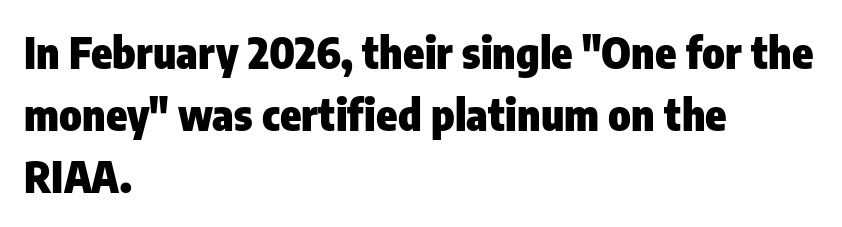
The image shows 43 px heavy, condensed sans-serif type, upright; set left-aligned, normal line spacing (1.44x), normal letter spacing, not underlined; low stroke contrast and a medium x-height.
